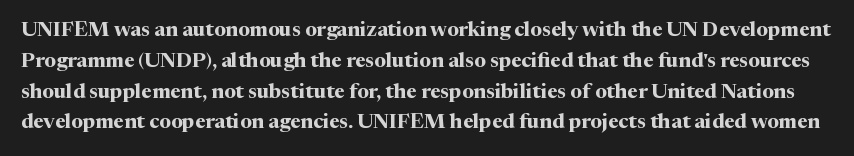
{"italic": "no", "bold": "yes", "underline": "no", "line_spacing": "normal", "line_spacing_ratio": 1.54, "letter_spacing": "normal", "letter_spacing_em": 0.0, "glyph_px": 20}
